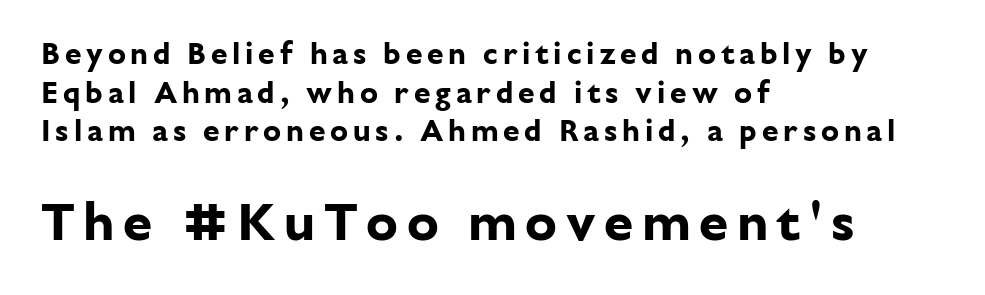
The image shows 53 px bold sans-serif type, upright; set left-aligned, normal line spacing (1.29x), not underlined; the second (bottom) block is 1.77x larger; low stroke contrast and a medium x-height.
